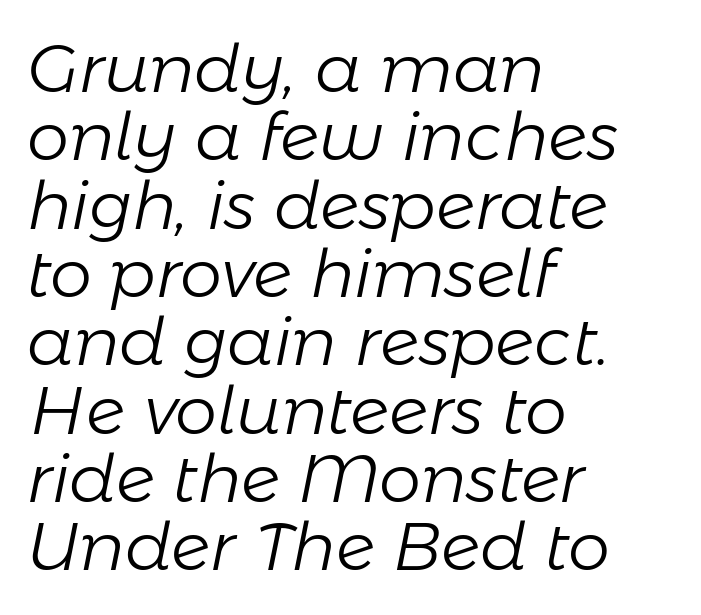
{"italic": "yes", "lean": "right", "slant_degrees": 11, "bold": "no", "weight": "light", "width": "normal", "stroke_contrast": "low", "x_height": "medium", "monospaced": "no", "underline": "no", "align": "left", "line_spacing": "tight", "line_spacing_ratio": 1.02, "letter_spacing": "normal", "letter_spacing_em": 0.0, "glyph_px": 67}
